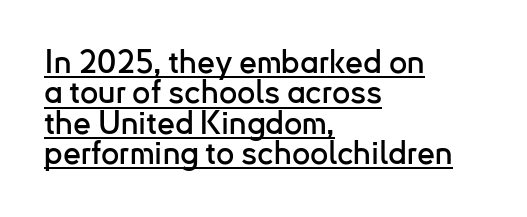
The type sits square on the baseline with zero lean. The rendering uses the underline text-decoration. Note the varied advance widths — an 'i' is clearly narrower than an 'm'. The face used here is rendered with its standard letterfit. Leading: reduced.
